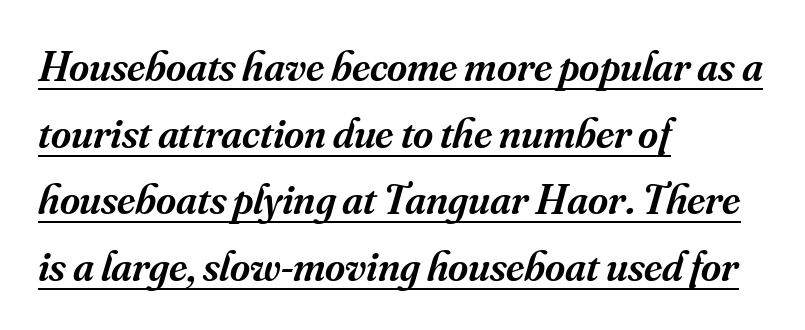
Each letter keeps its own natural width here, so spacing adapts to shape. Quick note: italic. Compared with a centered layout, this one pins lines to the left instead. What decoration does the sample have? An underline. If you measured baseline to baseline, you'd find a middling distance.
